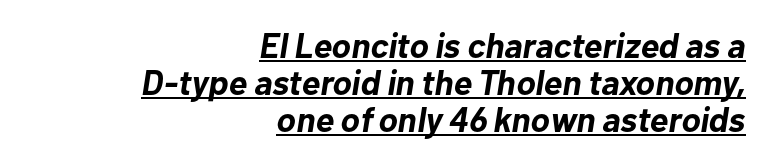
{"italic": "yes", "lean": "right", "slant_degrees": 10, "bold": "yes", "weight": "bold", "width": "normal", "stroke_contrast": "low", "x_height": "medium", "monospaced": "no", "underline": "yes", "align": "right", "line_spacing": "tight", "line_spacing_ratio": 1.06, "letter_spacing": "normal", "letter_spacing_em": 0.0, "glyph_px": 35}
